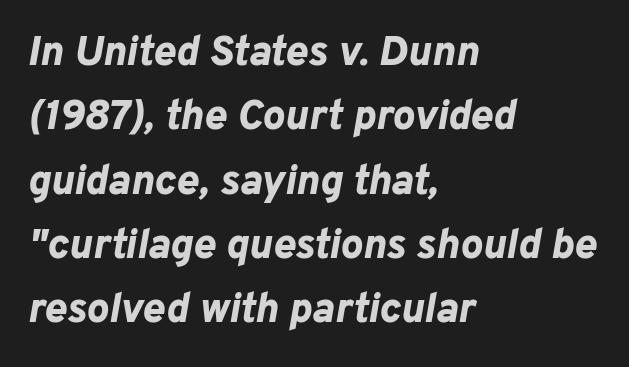
{"italic": "yes", "lean": "right", "slant_degrees": 10, "bold": "yes", "weight": "bold", "width": "normal", "stroke_contrast": "low", "x_height": "medium", "monospaced": "no", "underline": "no", "align": "left", "line_spacing": "normal", "line_spacing_ratio": 1.53, "letter_spacing": "normal", "letter_spacing_em": 0.0, "glyph_px": 42}
